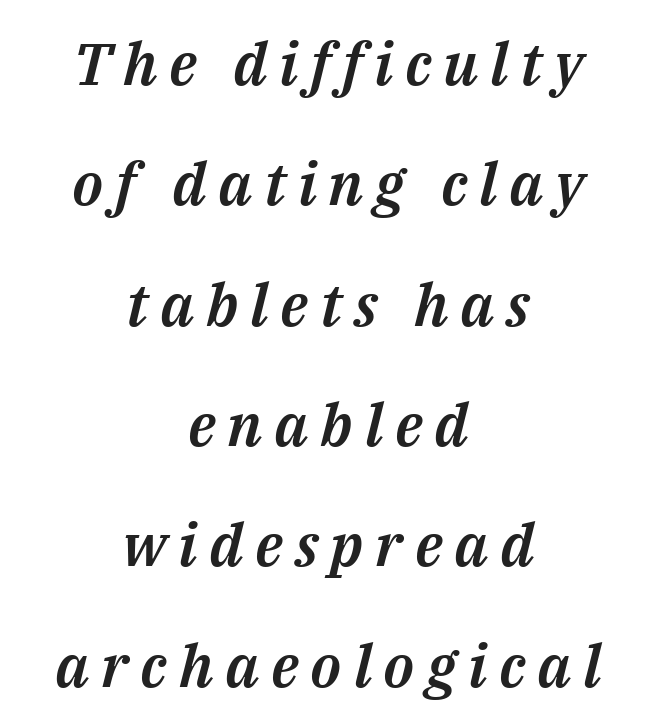
{"italic": "yes", "lean": "right", "slant_degrees": 14, "width": "normal", "stroke_contrast": "medium", "x_height": "medium", "monospaced": "no", "underline": "no", "align": "center", "line_spacing": "loose", "line_spacing_ratio": 2.04, "letter_spacing": "wide", "letter_spacing_em": 0.2, "glyph_px": 59}
